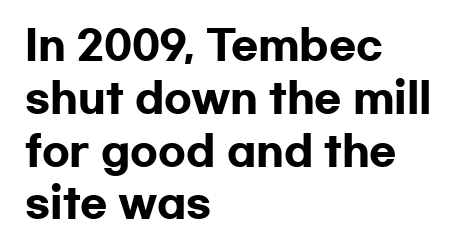
The image shows 40 px heavy, wide sans-serif type, upright; set left-aligned, normal line spacing (1.32x), normal letter spacing, not underlined; low stroke contrast and a medium x-height.
